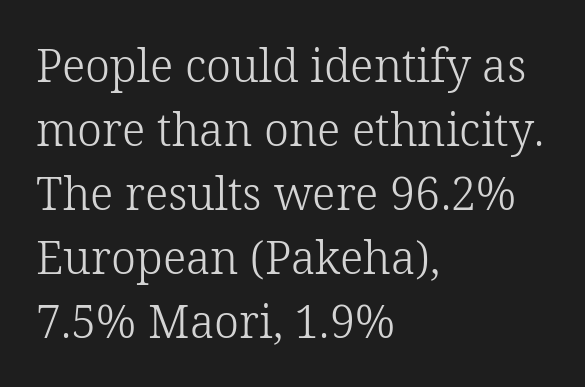
This reads as an unemphasized weight, regular at the heaviest. Successive baselines arrive at the customary interval. A typesetter would mark this as roman, not italic. The gap between lines stays unmarked.
